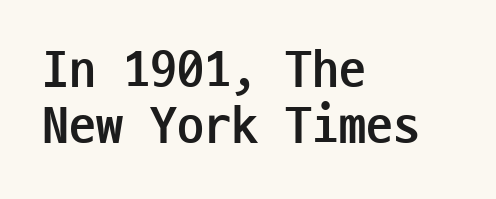
The image shows 54 px semibold, condensed sans-serif type, upright, monospaced; set left-aligned, tight line spacing (1.03x), normal letter spacing, not underlined; low stroke contrast and a medium x-height.
